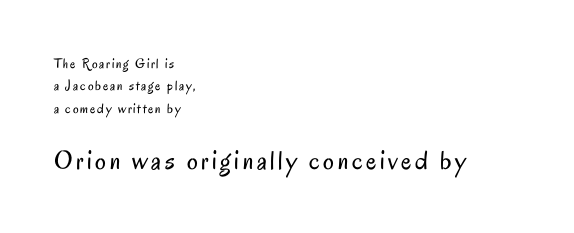
{"italic": "no", "bold": "no", "underline": "no", "align": "left", "line_spacing": "normal", "line_spacing_ratio": 1.59, "larger_block": "second", "size_ratio": 1.93, "glyph_px": 27}
